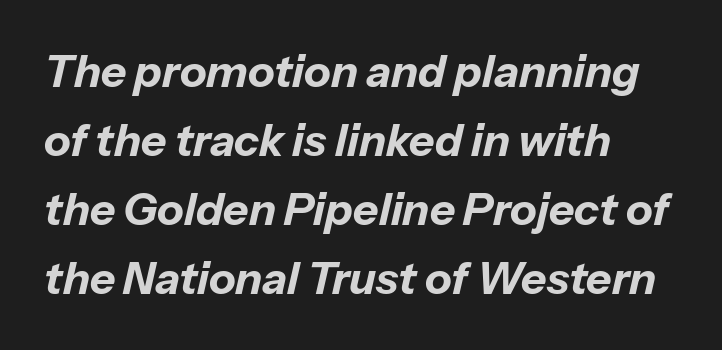
Q: Is the text bold? A: Yes.
Q: Is the text italic (slanted)? A: Yes, it leans right by about 13 degrees.
Q: Is the text underlined? A: No.
Q: How is the paragraph aligned? A: Left-aligned.
Q: Is the spacing between letters normal or unusually wide? A: Normal.
Q: Is the spacing between lines tight, normal or loose? A: Normal.
Q: Width (condensed, normal, or wide)? A: Normal.
Q: Stroke contrast? A: Low.
Q: x-height? A: Medium.
Q: Monospaced? A: No.
